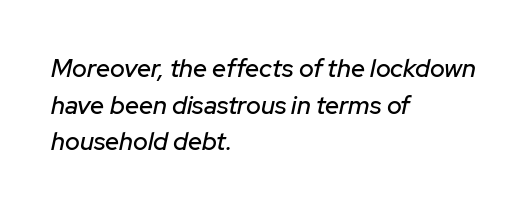
Q: Is the text italic (slanted)? A: Yes, it leans right by about 12 degrees.
Q: Is the text underlined? A: No.
Q: How is the paragraph aligned? A: Left-aligned.
Q: Is the spacing between letters normal or unusually wide? A: Normal.
Q: Is the spacing between lines tight, normal or loose? A: Normal.
